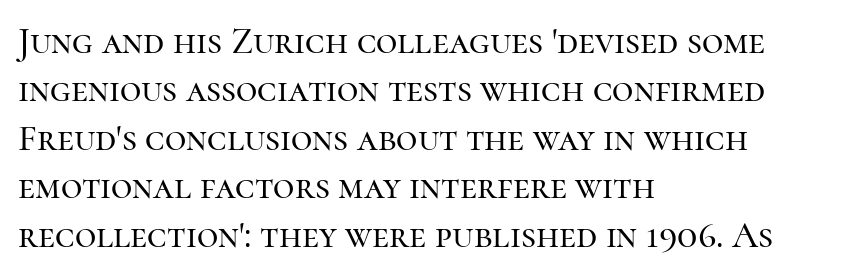
Horizontal alignment here is leftward, the default for most running prose. The letters sit at their default tracking, neither squeezed nor spread. Quick note: interline space is typical. The baseline area is clear.
